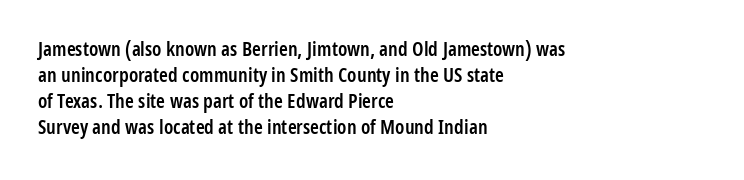
The image shows 20 px text type, upright; set left-aligned, normal line spacing (1.3x), normal letter spacing, not underlined.
